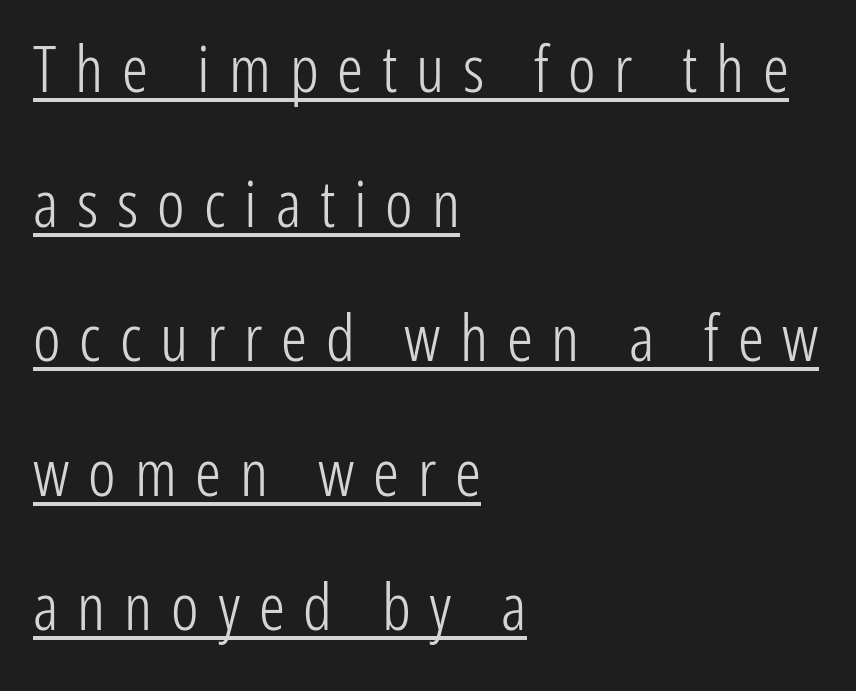
Every character sits straight up, as roman type does. Do the characters align in a grid? No, the font is proportional. The rendering inserts visible extra space after every character. The letterforms sit at book weight or below. Short and long lines alike share a common starting point at left.
